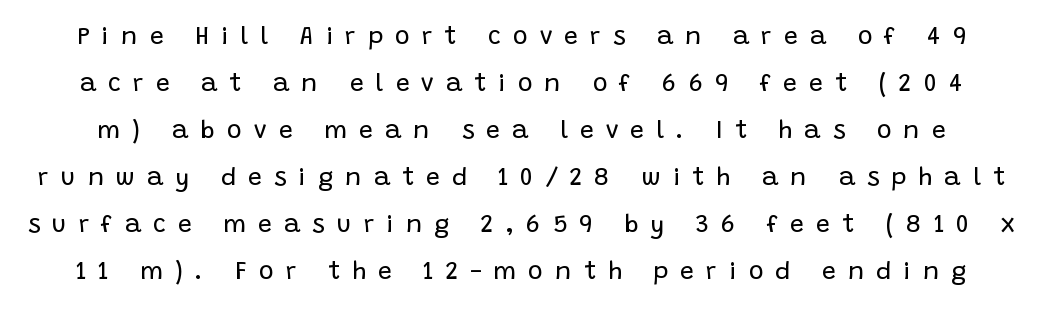
This rendering widens character spacing well past its baseline value. Style check: upright. The passage shown is not underscored anywhere. The typeface has the unassuming heft of standard copy or less.
